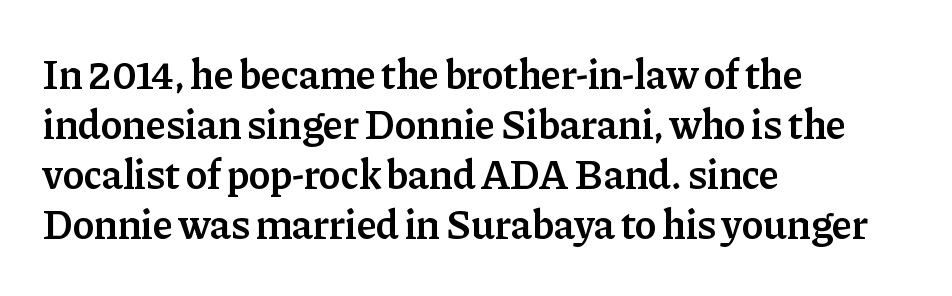
The image shows 41 px semibold serif type, upright; set left-aligned, line spacing 1.22x, normal letter spacing, not underlined; low stroke contrast and a medium x-height.
